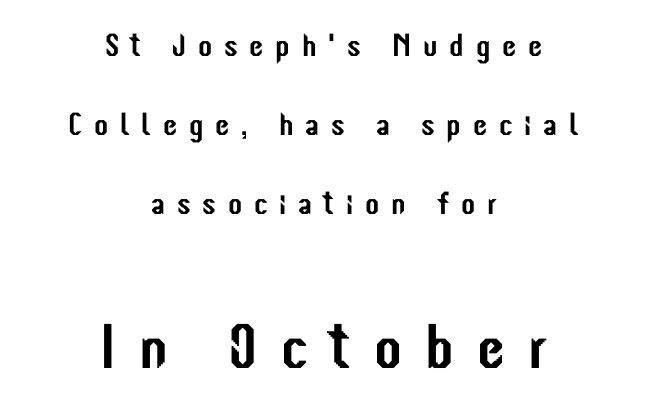
Q: Is the text italic (slanted)? A: No, it is upright.
Q: Is the typeface a serif or a sans-serif typeface? A: Sans-serif.
Q: Is the text underlined? A: No.
Q: How is the paragraph aligned? A: Centered.
Q: Is the spacing between letters normal or unusually wide? A: Unusually wide.
Q: Is the spacing between lines tight, normal or loose? A: Loose.
Q: Which block of text is set in a larger size, the first (top) or the second (bottom)? A: The second (bottom) one.
Q: Width (condensed, normal, or wide)? A: Condensed.
Q: Stroke contrast? A: Low.
Q: x-height? A: Medium.
Q: Monospaced? A: No.
